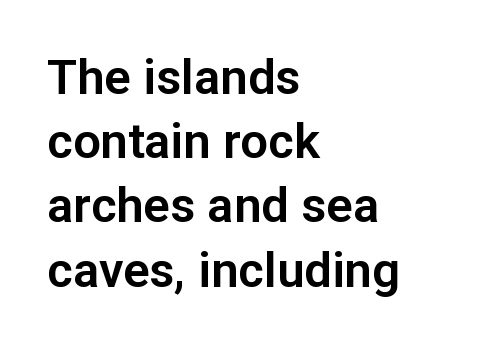
The image shows 49 px sans-serif type, upright; set left-aligned, normal line spacing (1.31x), normal letter spacing, not underlined; low stroke contrast and a medium x-height.
